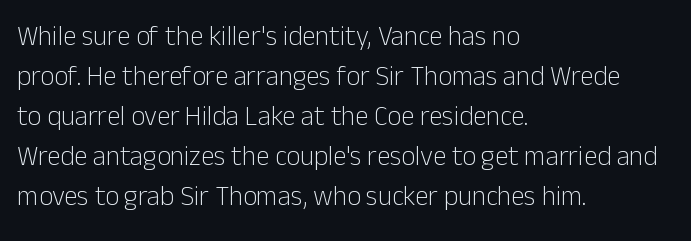
{"italic": "no", "bold": "no", "underline": "no", "align": "left", "line_spacing": "normal", "line_spacing_ratio": 1.48, "letter_spacing": "normal", "letter_spacing_em": 0.0, "glyph_px": 27}
